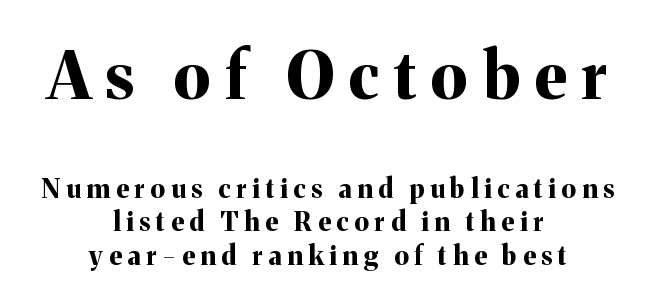
{"serif": "yes", "italic": "no", "bold": "yes", "weight": "bold", "width": "normal", "stroke_contrast": "medium", "x_height": "medium", "monospaced": "no", "underline": "no", "align": "center", "line_spacing": "normal", "line_spacing_ratio": 1.29, "letter_spacing": "wide", "letter_spacing_em": 0.23, "larger_block": "first", "size_ratio": 2.54, "glyph_px": 66}
